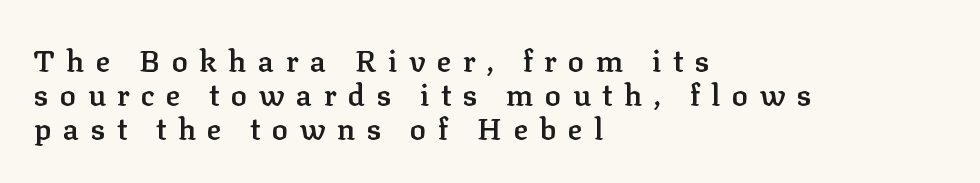
{"serif": "yes", "italic": "no", "bold": "semi", "weight": "semibold", "width": "normal", "stroke_contrast": "low", "x_height": "medium", "monospaced": "no", "underline": "no", "align": "left", "line_spacing": "tight", "line_spacing_ratio": 1.13, "letter_spacing": "wide", "letter_spacing_em": 0.38, "glyph_px": 30}
